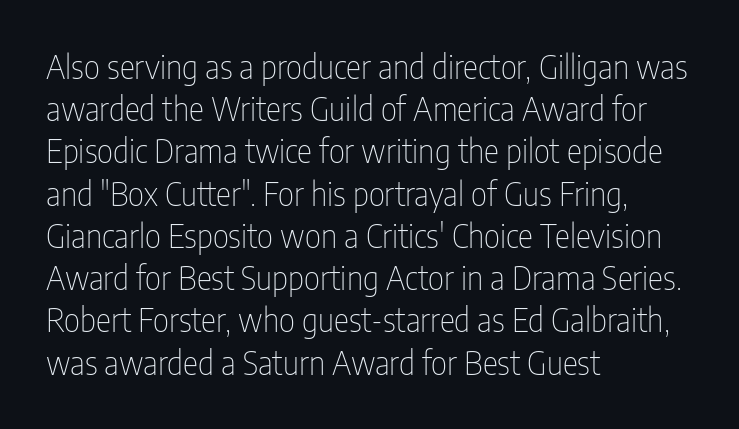
{"serif": "no", "italic": "no", "bold": "no", "weight": "thin", "width": "condensed", "stroke_contrast": "low", "x_height": "medium", "monospaced": "no", "underline": "no", "align": "left", "line_spacing": "normal", "line_spacing_ratio": 1.32, "letter_spacing": "normal", "letter_spacing_em": 0.0, "glyph_px": 32}
